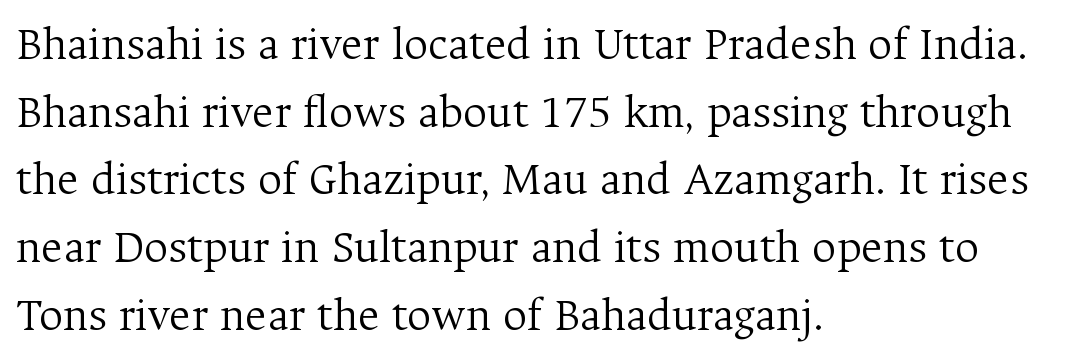
Short note: letters normally spaced. A serif font was chosen for this passage. These glyphs show unthickened strokes, regular width or finer. Is this a fixed-width face? No — the glyphs have proportional, varying widths. No word sits above an underline. Designer's note — italics off, roman on.
